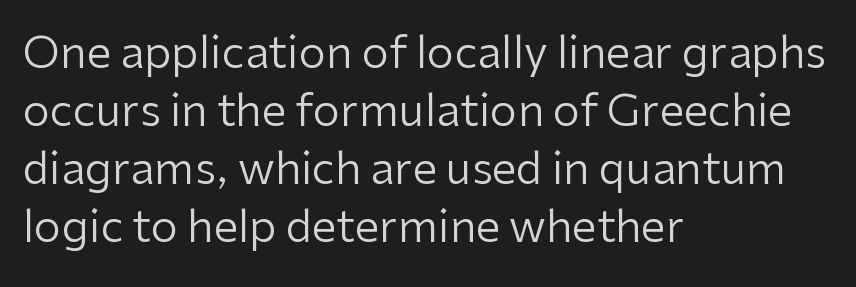
Italic: no, the glyphs are upright roman. Vertical stems look standard width or narrower in stroke. Regular leading. This rendering uses left alignment, leaving the right contour irregular. In terms of letterform style, serifs are entirely absent. Plain, unruled lines of type.
